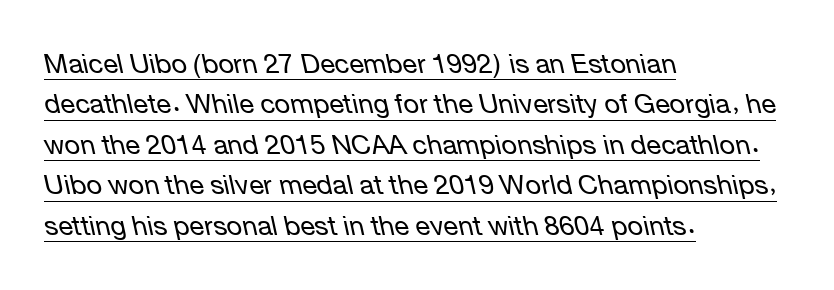
{"italic": "yes", "lean": "left", "slant_degrees": 12, "bold": "no", "underline": "yes", "align": "left", "line_spacing": "normal", "line_spacing_ratio": 1.5, "letter_spacing": "normal", "letter_spacing_em": 0.0, "glyph_px": 27}
